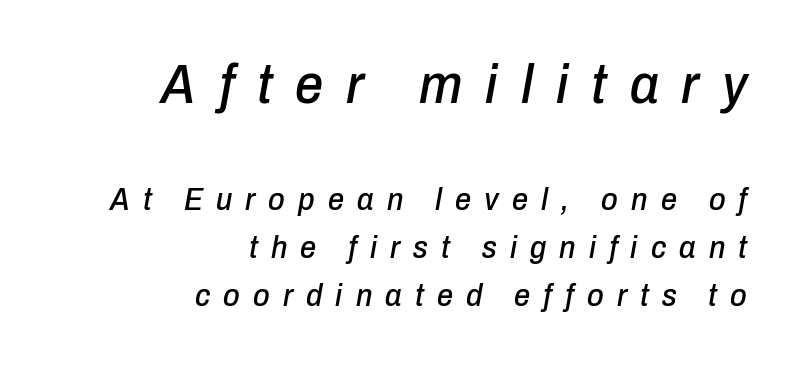
Rule under the text: the space is simply empty. Interline gaps are of average width in this sample. The rendering anchors every line to the right-hand side. The tracking jumps out immediately: characters are airy and widely separated. A student would notice the top passage is typeset larger than what follows. The axis of the letterforms is tilted away from vertical.
